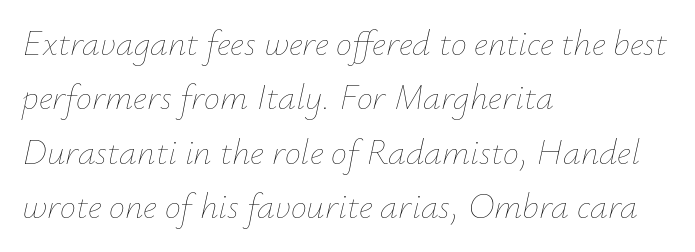
Q: Is the text bold? A: No.
Q: Is the text italic (slanted)? A: Yes, it leans right by about 12 degrees.
Q: Is the text underlined? A: No.
Q: How is the paragraph aligned? A: Left-aligned.
Q: Is the spacing between letters normal or unusually wide? A: Normal.
Q: Is the spacing between lines tight, normal or loose? A: Normal.
Q: Width (condensed, normal, or wide)? A: Normal.
Q: Stroke contrast? A: Low.
Q: x-height? A: Small.
Q: Monospaced? A: No.
